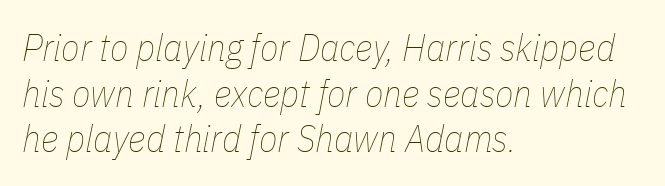
Q: Is the text bold? A: No.
Q: Is the text italic (slanted)? A: Yes, it leans right by about 11 degrees.
Q: Is the text underlined? A: No.
Q: How is the paragraph aligned? A: Left-aligned.
Q: Is the spacing between letters normal or unusually wide? A: Normal.
Q: Width (condensed, normal, or wide)? A: Condensed.
Q: Stroke contrast? A: Low.
Q: x-height? A: Medium.
Q: Monospaced? A: No.
